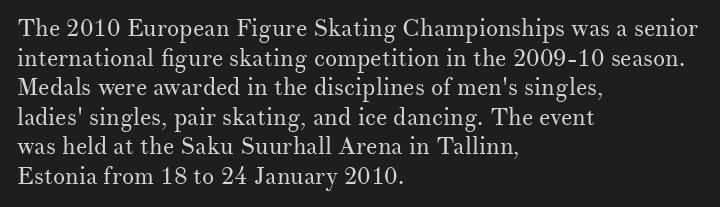
{"italic": "no", "bold": "no", "underline": "no", "align": "left", "line_spacing_ratio": 1.23, "letter_spacing": "normal", "letter_spacing_em": 0.0, "glyph_px": 24}
